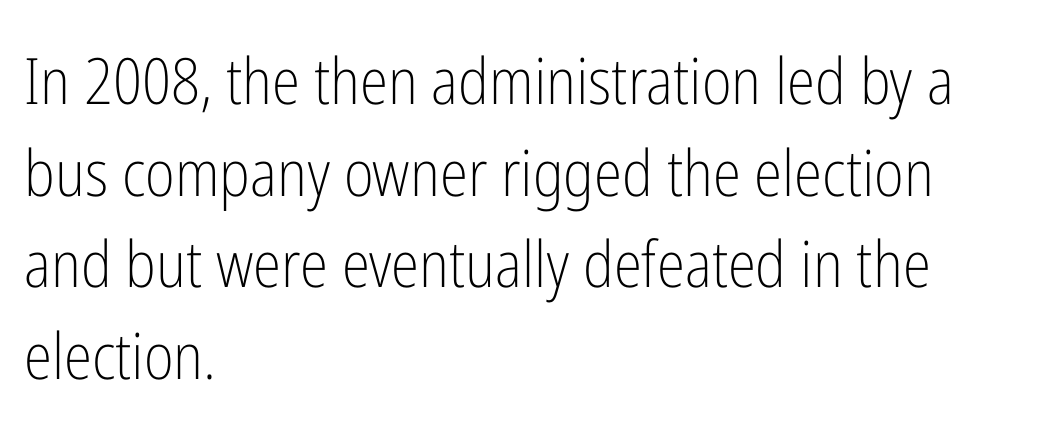
The image shows 64 px light, condensed sans-serif type, upright; set left-aligned, normal line spacing (1.43x), normal letter spacing, not underlined; low stroke contrast and a medium x-height.
